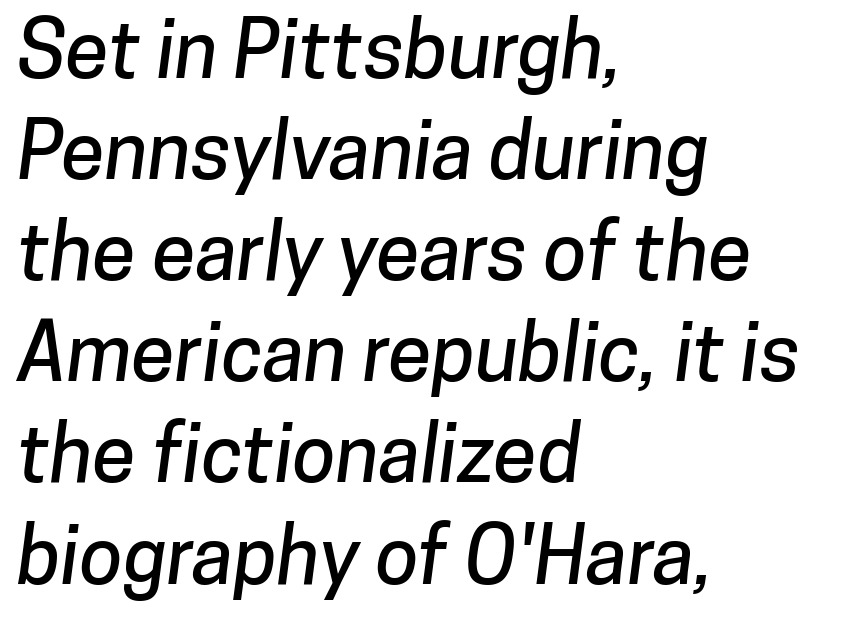
The image shows 79 px sans-serif type; set left-aligned, normal line spacing (1.28x), normal letter spacing, not underlined; low stroke contrast and a medium x-height.
